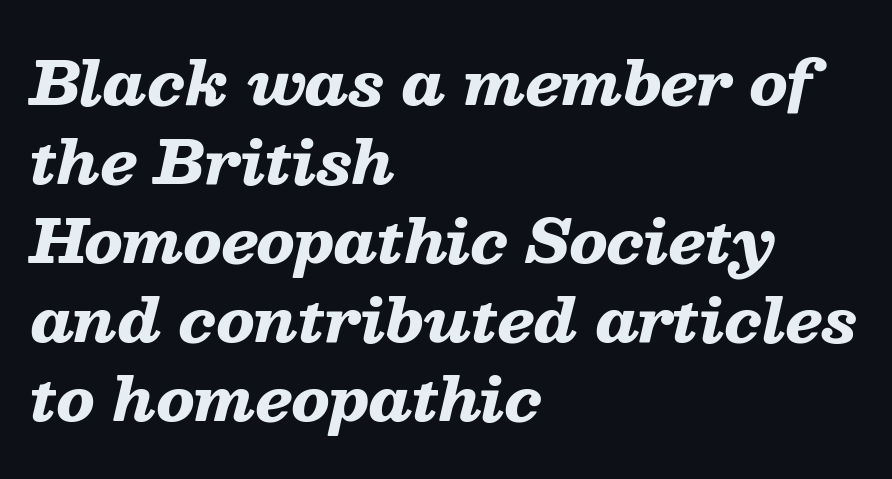
Unmarked baselines from the first word to the last. Does extra space separate the letters? No, they use regular spacing. Is this a fixed-width face? No — the glyphs have proportional, varying widths. Bold? Absolutely — the strokes are thick and heavy. Vertical spacing — default.
